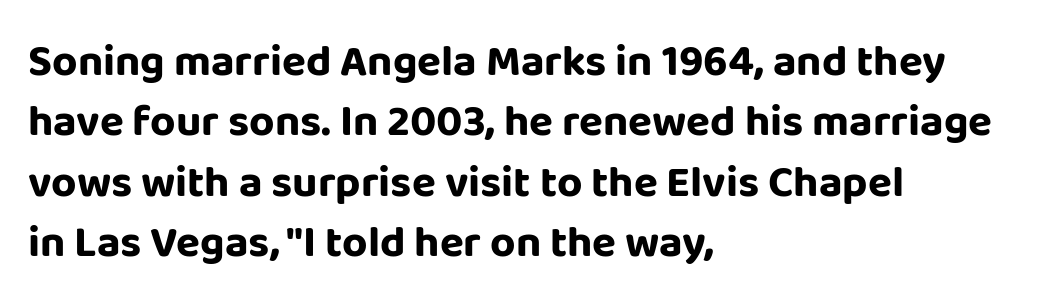
Q: Is the text bold? A: Yes.
Q: Is the text italic (slanted)? A: No, it is upright.
Q: Is the typeface a serif or a sans-serif typeface? A: Sans-serif.
Q: Is the text underlined? A: No.
Q: How is the paragraph aligned? A: Left-aligned.
Q: Is the spacing between letters normal or unusually wide? A: Normal.
Q: Is the spacing between lines tight, normal or loose? A: Normal.
Q: Width (condensed, normal, or wide)? A: Normal.
Q: Stroke contrast? A: Low.
Q: x-height? A: Large.
Q: Monospaced? A: No.
